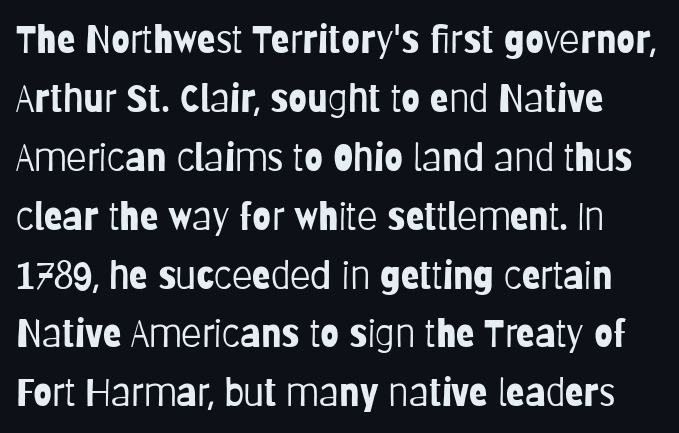
The block of text has a typical density, with ordinary space between rows. Each letter keeps its own natural width here, so spacing adapts to shape. The passage shown is not bold in any degree. Descenders hang freely into open space.
